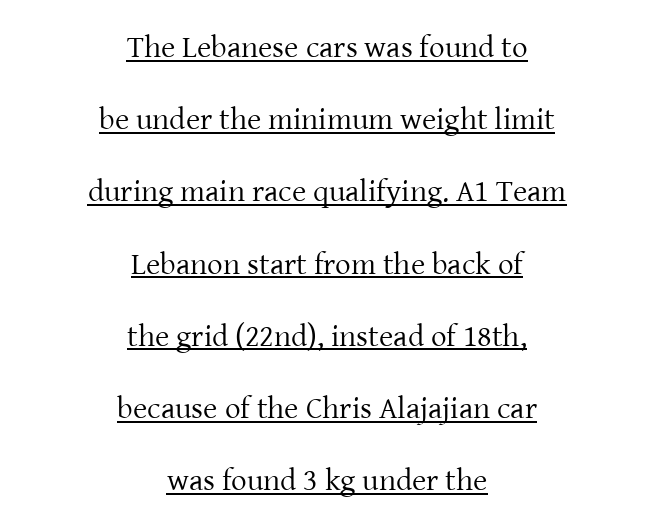
Q: Is the text bold? A: No.
Q: Is the text italic (slanted)? A: No, it is upright.
Q: Is the typeface a serif or a sans-serif typeface? A: Serif.
Q: Is the text underlined? A: Yes.
Q: How is the paragraph aligned? A: Centered.
Q: Is the spacing between letters normal or unusually wide? A: Normal.
Q: Is the spacing between lines tight, normal or loose? A: Loose.
Q: Width (condensed, normal, or wide)? A: Normal.
Q: Stroke contrast? A: Low.
Q: x-height? A: Medium.
Q: Monospaced? A: No.
